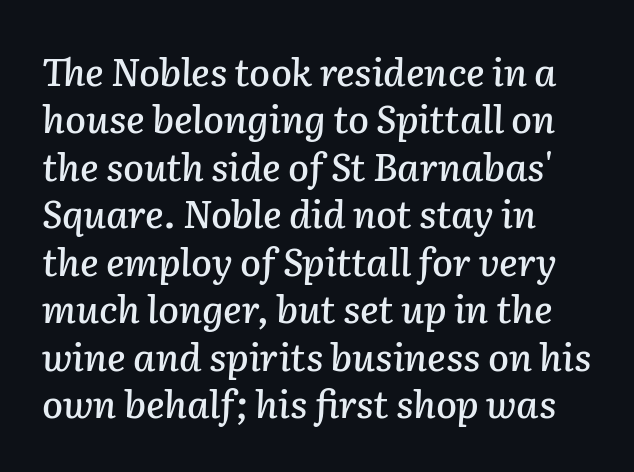
Q: Is the text italic (slanted)? A: Yes, it leans right by about 2 degrees.
Q: Is the text underlined? A: No.
Q: How is the paragraph aligned? A: Left-aligned.
Q: Is the spacing between letters normal or unusually wide? A: Normal.
Q: Is the spacing between lines tight, normal or loose? A: Normal.
Q: Width (condensed, normal, or wide)? A: Normal.
Q: Stroke contrast? A: Low.
Q: x-height? A: Medium.
Q: Monospaced? A: No.
